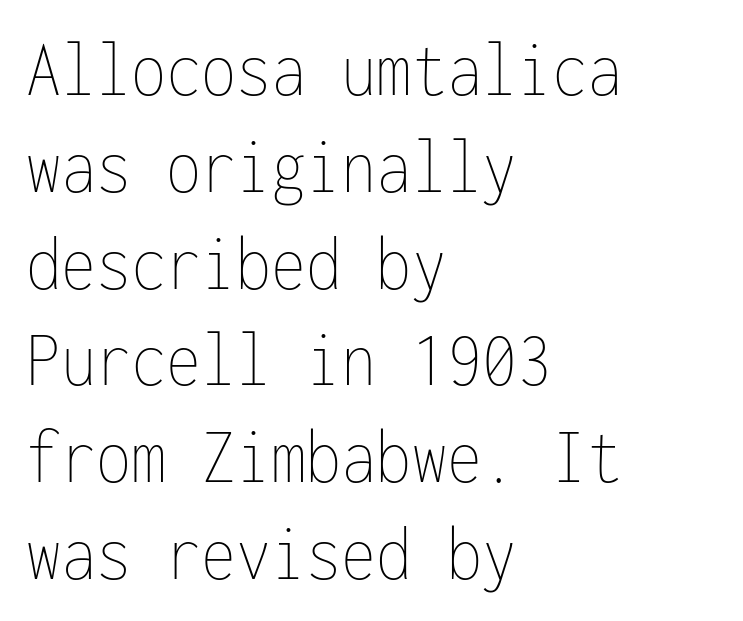
The image shows 80 px thin, condensed type, upright, monospaced; set left-aligned, line spacing 1.21x, normal letter spacing, not underlined; low stroke contrast and a medium x-height.
